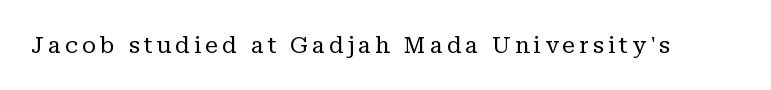
The image shows 23 px text type, upright; set not underlined.
